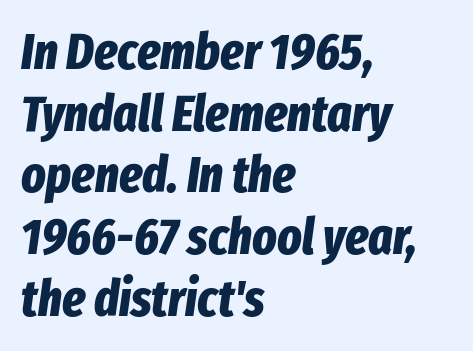
Each line starts at the same left margin while the right side varies. Stroke thickness is high; the sample reads as a true bold. Has an underline been added? It has not. Spacing verdict: proportional, widths tailored to each character. Observe the ordinary spacing: letters are neighbours, not strangers.
